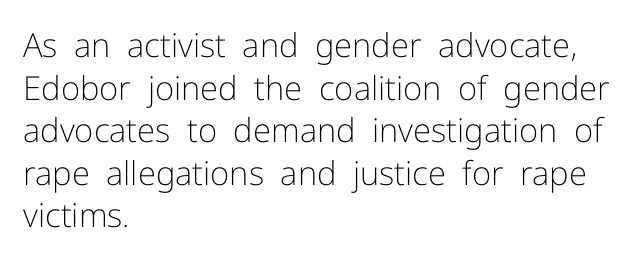
{"serif": "no", "italic": "no", "bold": "no", "weight": "light", "width": "normal", "stroke_contrast": "low", "x_height": "medium", "monospaced": "no", "underline": "no", "align": "left", "line_spacing": "normal", "line_spacing_ratio": 1.29, "letter_spacing": "normal", "letter_spacing_em": 0.0, "glyph_px": 33}
